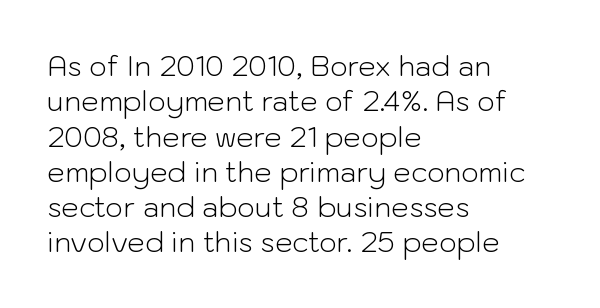
{"serif": "no", "italic": "no", "bold": "no", "weight": "light", "width": "normal", "stroke_contrast": "low", "x_height": "medium", "monospaced": "no", "underline": "no", "align": "left", "line_spacing": "normal", "line_spacing_ratio": 1.26, "letter_spacing": "normal", "letter_spacing_em": 0.0, "glyph_px": 28}
